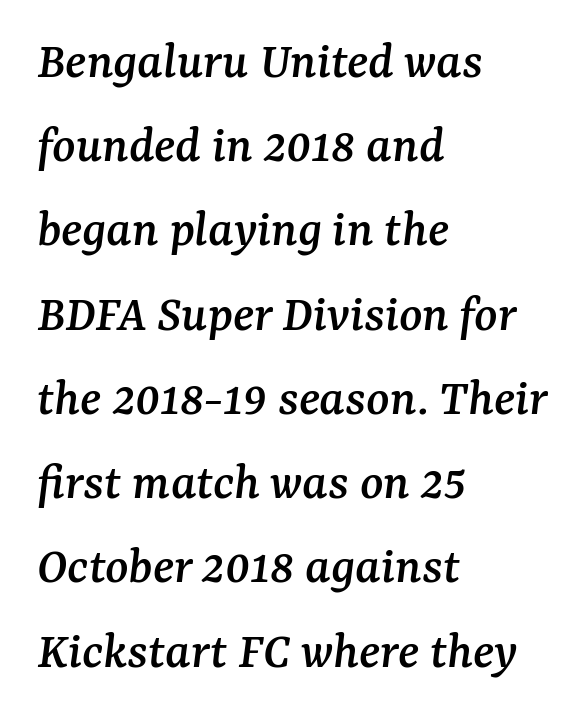
Q: Is the text italic (slanted)? A: Yes, it leans right by about 7 degrees.
Q: Is the typeface a serif or a sans-serif typeface? A: Serif.
Q: Is the text underlined? A: No.
Q: How is the paragraph aligned? A: Left-aligned.
Q: Is the spacing between letters normal or unusually wide? A: Normal.
Q: Is the spacing between lines tight, normal or loose? A: Normal.
Q: Width (condensed, normal, or wide)? A: Normal.
Q: Stroke contrast? A: Medium.
Q: x-height? A: Medium.
Q: Monospaced? A: No.
